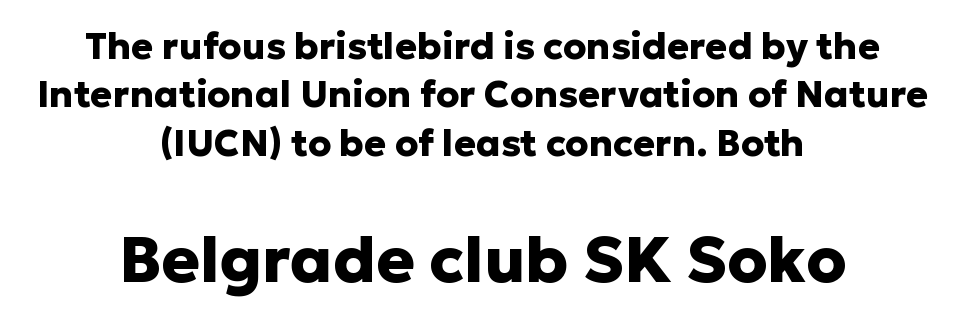
{"serif": "no", "italic": "no", "bold": "yes", "weight": "heavy", "width": "normal", "stroke_contrast": "low", "x_height": "medium", "monospaced": "no", "underline": "no", "align": "center", "line_spacing": "normal", "line_spacing_ratio": 1.31, "letter_spacing": "normal", "letter_spacing_em": 0.0, "larger_block": "second", "size_ratio": 1.73, "glyph_px": 64}
